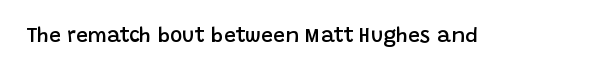
The image shows 21 px text type, upright; set normal letter spacing, not underlined.
